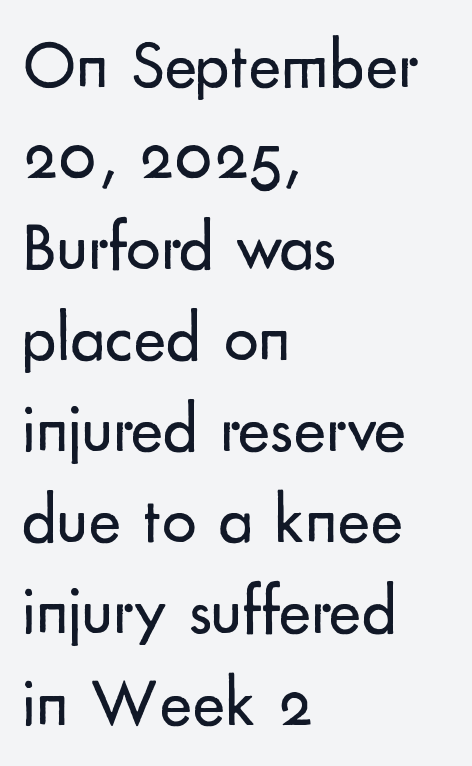
{"serif": "no", "italic": "no", "bold": "no", "weight": "regular", "width": "normal", "stroke_contrast": "low", "x_height": "small", "monospaced": "no", "underline": "no", "align": "left", "line_spacing": "normal", "line_spacing_ratio": 1.32, "letter_spacing": "normal", "letter_spacing_em": 0.0, "glyph_px": 69}
